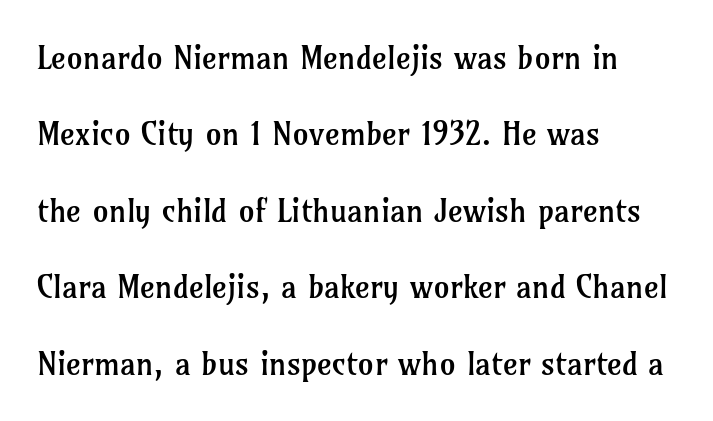
Do the characters align in a grid? No, the font is proportional. The block of text is sparse from top to bottom, with ample space between rows. Posture: straight, roman, zero tilt. Note: serifs present on the glyphs. Each stroke keeps to a modest, everyday thickness or less.
